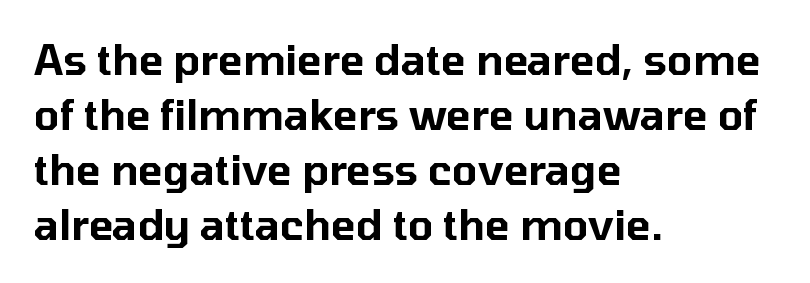
{"serif": "no", "italic": "no", "width": "normal", "stroke_contrast": "low", "x_height": "medium", "monospaced": "no", "underline": "no", "align": "left", "line_spacing": "normal", "line_spacing_ratio": 1.34, "letter_spacing": "normal", "letter_spacing_em": 0.0, "glyph_px": 41}
